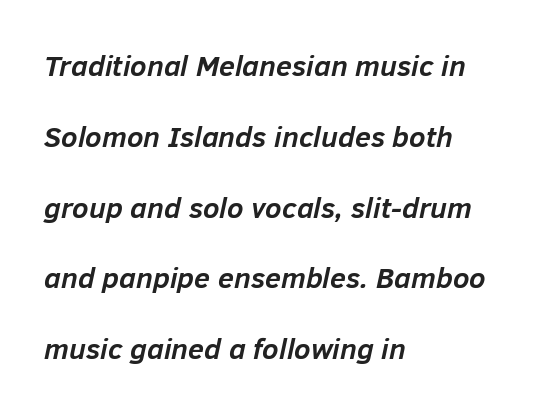
Q: Is the text bold? A: Yes.
Q: Is the text italic (slanted)? A: Yes, it leans right by about 12 degrees.
Q: Is the text underlined? A: No.
Q: How is the paragraph aligned? A: Left-aligned.
Q: Is the spacing between letters normal or unusually wide? A: Normal.
Q: Is the spacing between lines tight, normal or loose? A: Loose.
Q: Width (condensed, normal, or wide)? A: Normal.
Q: Stroke contrast? A: Low.
Q: x-height? A: Medium.
Q: Monospaced? A: No.
